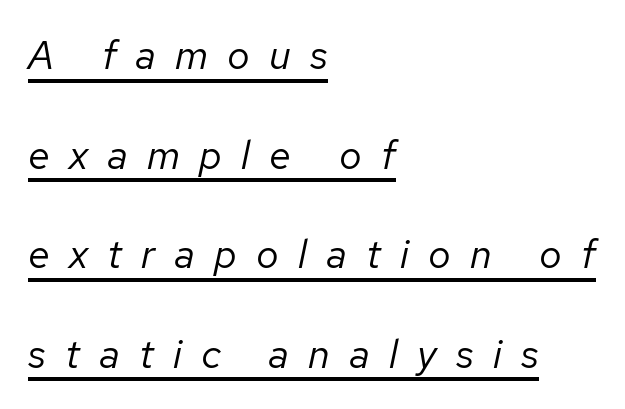
{"italic": "yes", "lean": "right", "slant_degrees": 12, "bold": "no", "weight": "regular", "width": "normal", "stroke_contrast": "low", "x_height": "medium", "monospaced": "no", "underline": "yes", "align": "left", "line_spacing": "loose", "line_spacing_ratio": 2.49, "letter_spacing": "wide", "letter_spacing_em": 0.48, "glyph_px": 40}
